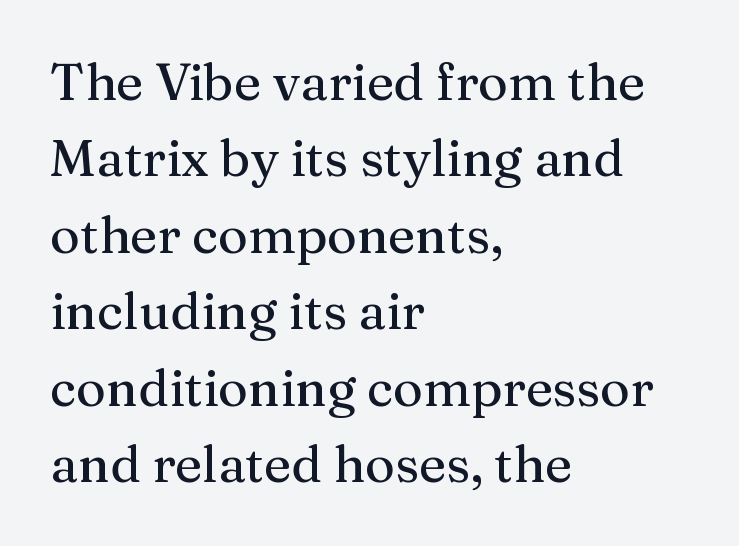
The image shows 51 px serif type, upright; set left-aligned, normal line spacing (1.5x), normal letter spacing, not underlined; medium stroke contrast and a medium x-height.
